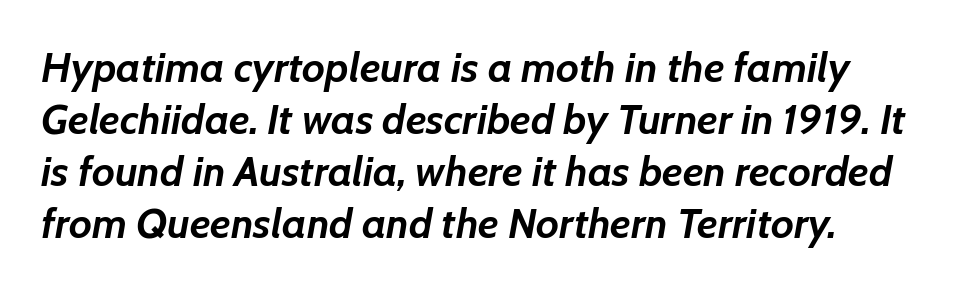
Q: Is the text bold? A: Yes.
Q: Is the text italic (slanted)? A: Yes, it leans right by about 7 degrees.
Q: Is the text underlined? A: No.
Q: Is the spacing between letters normal or unusually wide? A: Normal.
Q: Width (condensed, normal, or wide)? A: Normal.
Q: Stroke contrast? A: Low.
Q: x-height? A: Medium.
Q: Monospaced? A: No.
